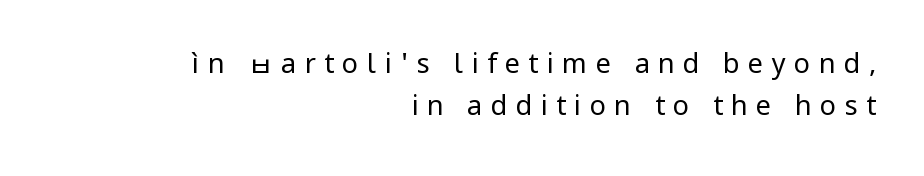
The image shows 27 px text type, upright; set right-aligned, normal line spacing (1.57x), unusually wide letter spacing (+0.31 em), not underlined.
